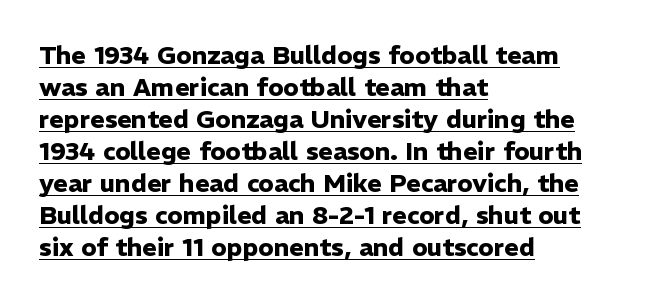
Q: Is the text bold? A: Yes.
Q: Is the text italic (slanted)? A: No, it is upright.
Q: Is the text underlined? A: Yes.
Q: How is the paragraph aligned? A: Left-aligned.
Q: Is the spacing between letters normal or unusually wide? A: Normal.
Q: Is the spacing between lines tight, normal or loose? A: Normal.
